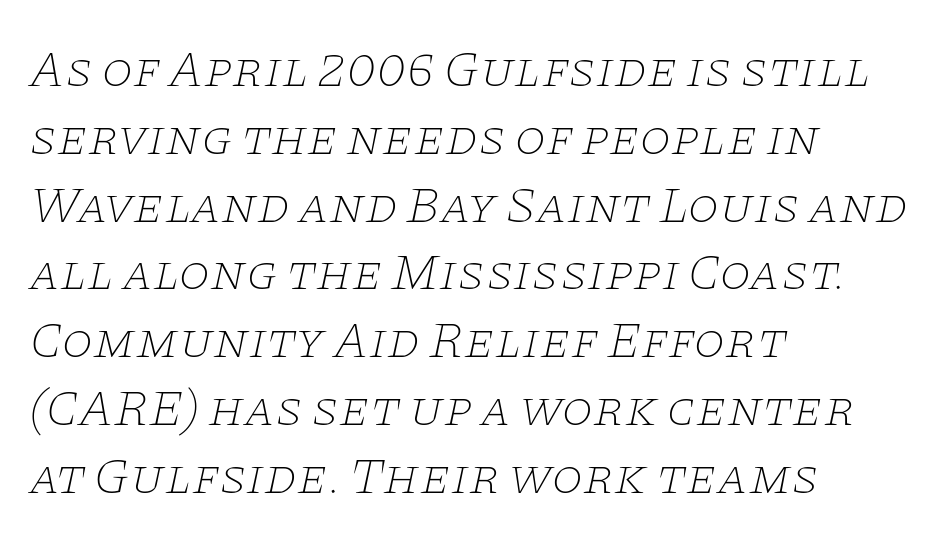
Q: Is the text bold? A: No.
Q: Is the text italic (slanted)? A: Yes, it leans right by about 11 degrees.
Q: Is the typeface a serif or a sans-serif typeface? A: Serif.
Q: Is the text underlined? A: No.
Q: How is the paragraph aligned? A: Left-aligned.
Q: Is the spacing between letters normal or unusually wide? A: Normal.
Q: Is the spacing between lines tight, normal or loose? A: Normal.
Q: Width (condensed, normal, or wide)? A: Wide.
Q: Stroke contrast? A: Low.
Q: x-height? A: Large.
Q: Monospaced? A: No.
